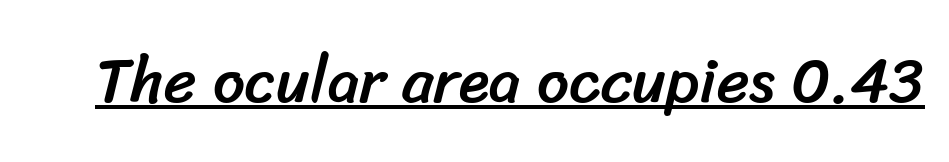
The image shows 63 px sans-serif type; set normal letter spacing, underlined; low stroke contrast and a medium x-height.
